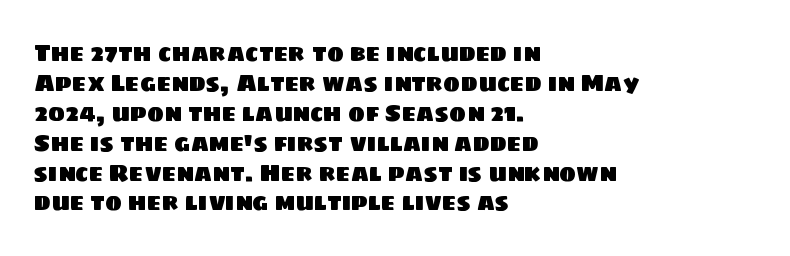
Q: Is the text underlined? A: No.
Q: How is the paragraph aligned? A: Left-aligned.
Q: Is the spacing between letters normal or unusually wide? A: Normal.
Q: Is the spacing between lines tight, normal or loose? A: Normal.
